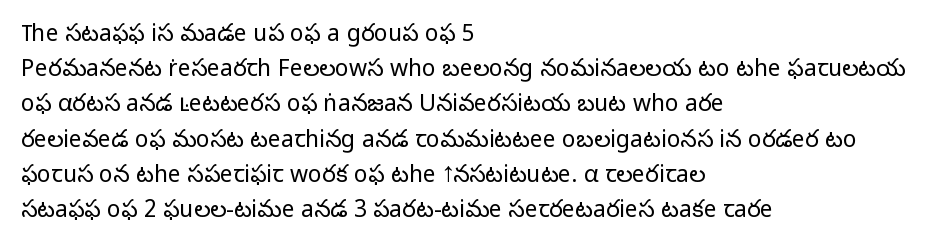
Q: Is the text bold? A: No.
Q: Is the text italic (slanted)? A: No, it is upright.
Q: Is the text underlined? A: No.
Q: How is the paragraph aligned? A: Left-aligned.
Q: Is the spacing between letters normal or unusually wide? A: Normal.
Q: Is the spacing between lines tight, normal or loose? A: Normal.
